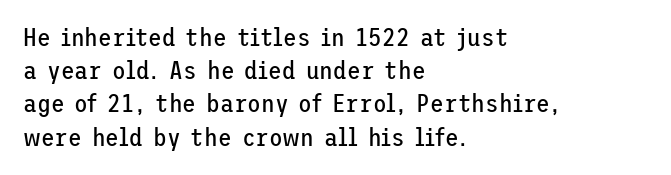
The image shows 25 px text type, upright; set left-aligned, normal line spacing (1.33x), normal letter spacing, not underlined.
